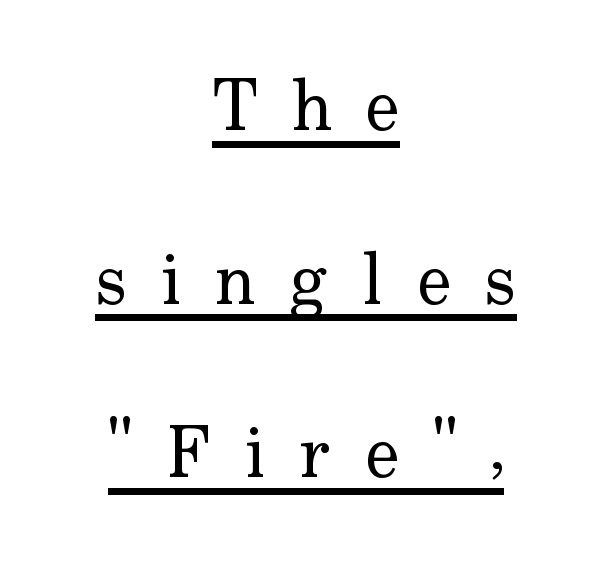
Q: Is the text bold? A: No.
Q: Is the text italic (slanted)? A: No, it is upright.
Q: Is the typeface a serif or a sans-serif typeface? A: Serif.
Q: Is the text underlined? A: Yes.
Q: How is the paragraph aligned? A: Centered.
Q: Is the spacing between letters normal or unusually wide? A: Unusually wide.
Q: Is the spacing between lines tight, normal or loose? A: Loose.
Q: Width (condensed, normal, or wide)? A: Normal.
Q: Stroke contrast? A: Low.
Q: x-height? A: Small.
Q: Monospaced? A: No.
